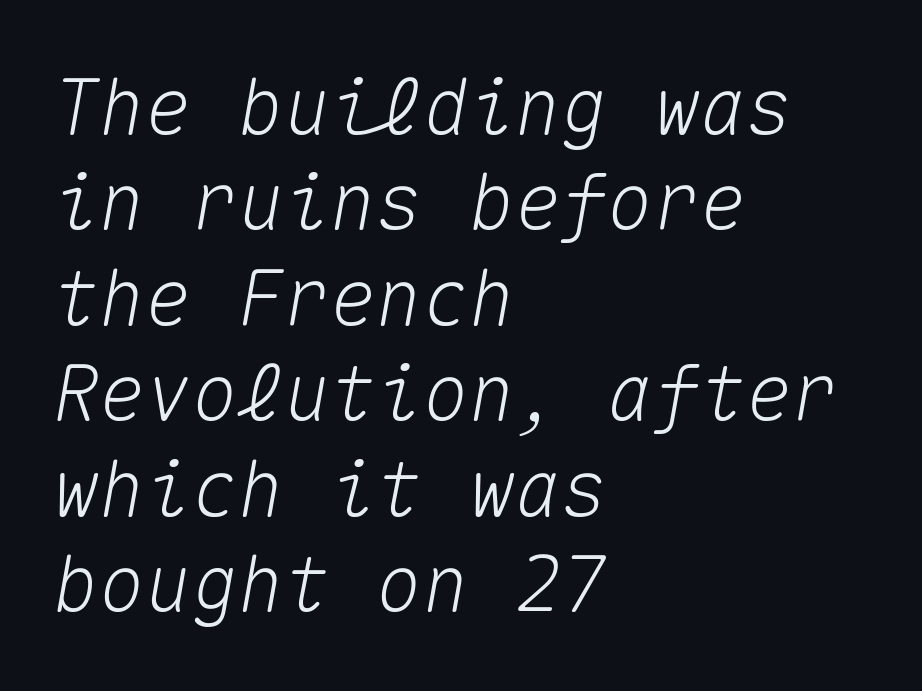
Quick note: italic. The rendering uses typewriter-style spacing with identical character cells. Underline: absent. Line starts are locked; line ends wander.
